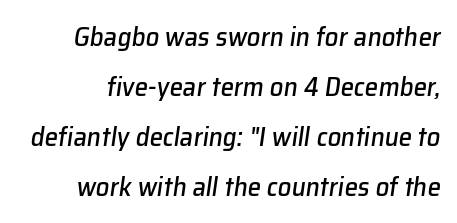
The image shows 27 px text type, italic (leaning right); set line spacing 1.85x, normal letter spacing, not underlined.
